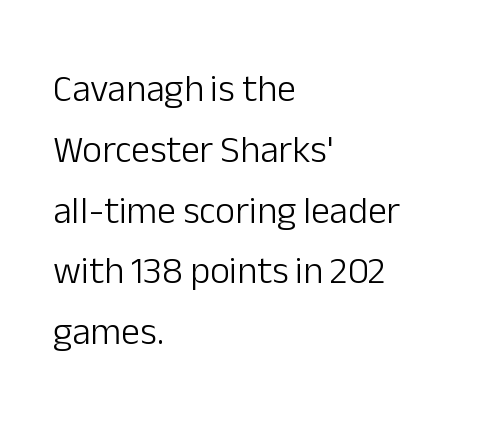
Normally led — the rows are evenly, conventionally spaced. One-word summary of the alignment: left. Unmarked baselines from the first word to the last. The type family on display is of the sans-serif kind.
